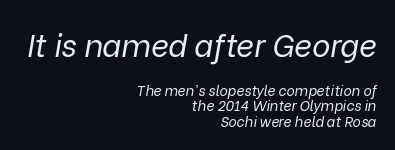
{"italic": "yes", "lean": "right", "slant_degrees": 9, "bold": "no", "weight": "regular", "width": "normal", "stroke_contrast": "low", "x_height": "medium", "monospaced": "no", "underline": "no", "align": "right", "line_spacing": "tight", "line_spacing_ratio": 1.12, "letter_spacing": "normal", "letter_spacing_em": 0.0, "larger_block": "first", "size_ratio": 2.21, "glyph_px": 31}
